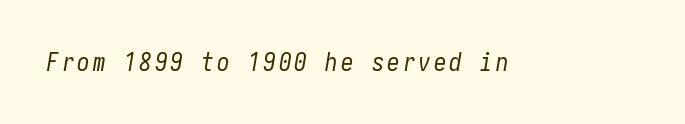
The image shows 25 px text type, italic (leaning right); set not underlined.
